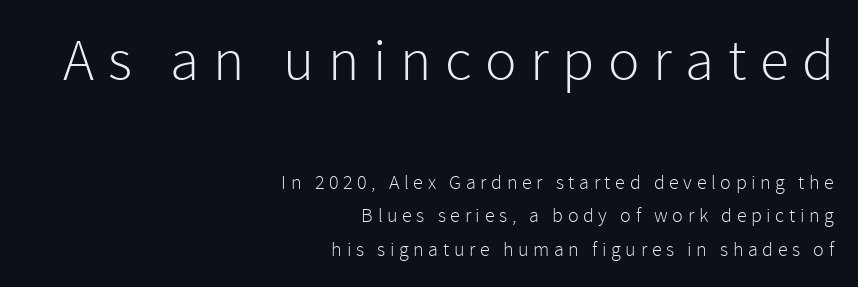
Q: Is the text bold? A: No.
Q: Is the text italic (slanted)? A: No, it is upright.
Q: Is the typeface a serif or a sans-serif typeface? A: Sans-serif.
Q: Is the text underlined? A: No.
Q: How is the paragraph aligned? A: Right-aligned.
Q: Is the spacing between letters normal or unusually wide? A: Unusually wide.
Q: Is the spacing between lines tight, normal or loose? A: Normal.
Q: Which block of text is set in a larger size, the first (top) or the second (bottom)? A: The first (top) one.
Q: Width (condensed, normal, or wide)? A: Normal.
Q: Stroke contrast? A: Low.
Q: x-height? A: Medium.
Q: Monospaced? A: No.
